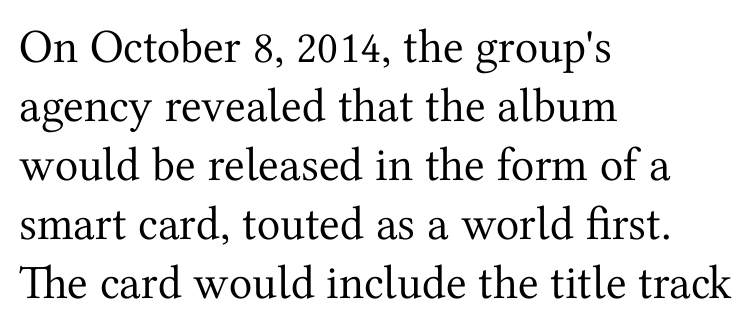
{"serif": "yes", "italic": "no", "bold": "no", "weight": "regular", "width": "normal", "stroke_contrast": "medium", "x_height": "medium", "monospaced": "no", "underline": "no", "align": "left", "line_spacing_ratio": 1.23, "letter_spacing": "normal", "letter_spacing_em": 0.0, "glyph_px": 48}
